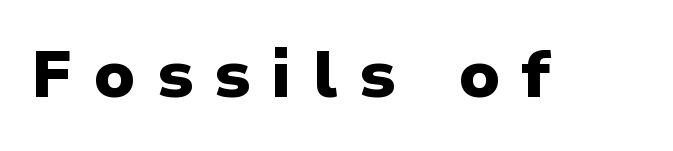
Q: Is the text bold? A: Yes.
Q: Is the text italic (slanted)? A: No, it is upright.
Q: Is the typeface a serif or a sans-serif typeface? A: Sans-serif.
Q: Is the text underlined? A: No.
Q: Is the spacing between letters normal or unusually wide? A: Unusually wide.
Q: Width (condensed, normal, or wide)? A: Normal.
Q: Stroke contrast? A: Low.
Q: x-height? A: Medium.
Q: Monospaced? A: No.
